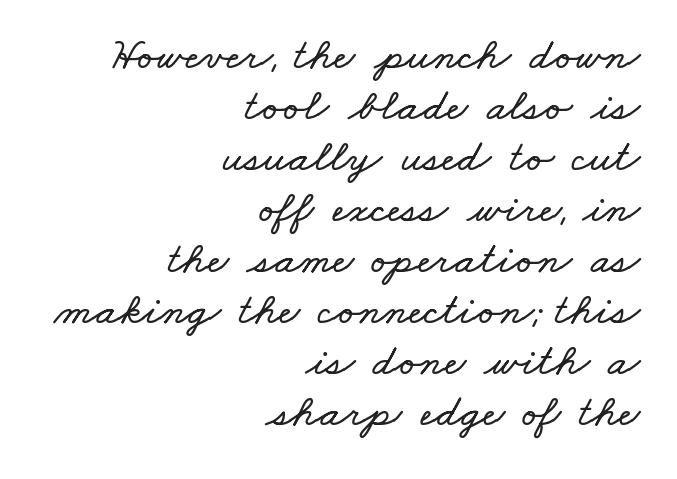
If you measured baseline to baseline, you'd find a short distance. Descenders are the only things crossing below the line. A student would call this right alignment; a typographer would say flush right, rag left. Standard letterfit; no display-style spreading of the glyphs.
